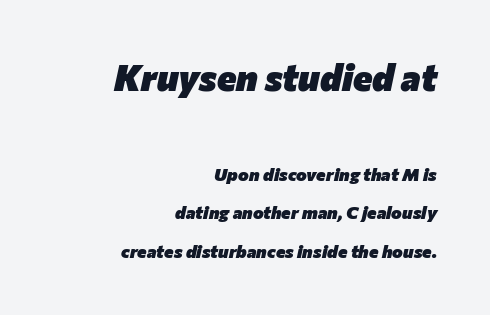
The rendering uses a bold face; every stroke is thick and dark. Large over small — that's the arrangement of the two blocks here. The typesetter chose a ragged-left arrangement here. There is no visible air inserted between adjacent glyphs. Italic? Definitely — the glyphs are oblique.
